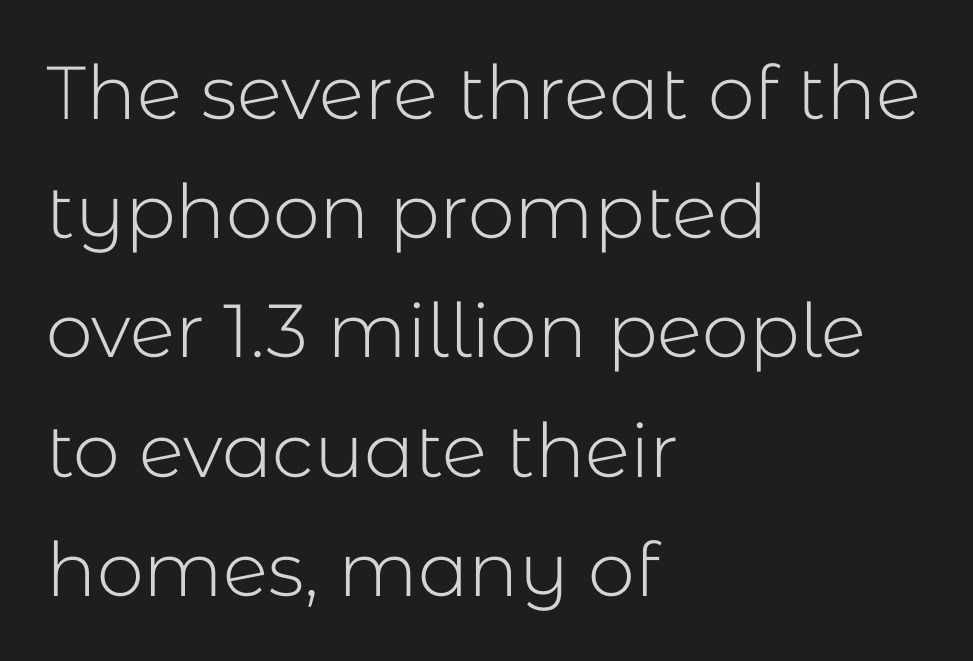
The image shows 75 px light sans-serif type, upright; set left-aligned, normal line spacing (1.59x), normal letter spacing, not underlined; low stroke contrast and a medium x-height.
